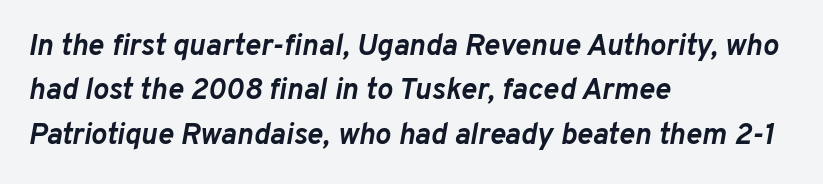
Honestly, the letter spacing is just normal — you wouldn't notice it. What weight is shown? A full bold with thick strokes. Is this a fixed-width face? No — the glyphs have proportional, varying widths. Rendered with sloped, italic letterforms.
